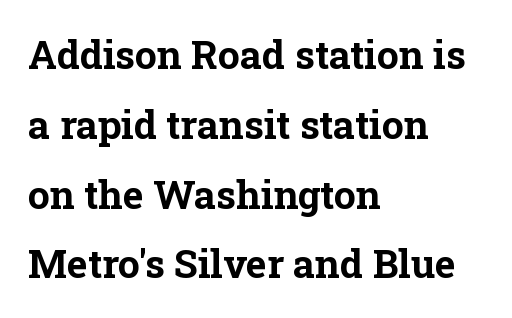
Q: Is the text bold? A: Yes.
Q: Is the text italic (slanted)? A: No, it is upright.
Q: Is the typeface a serif or a sans-serif typeface? A: Serif.
Q: Is the text underlined? A: No.
Q: How is the paragraph aligned? A: Left-aligned.
Q: Is the spacing between letters normal or unusually wide? A: Normal.
Q: Width (condensed, normal, or wide)? A: Normal.
Q: Stroke contrast? A: Low.
Q: x-height? A: Medium.
Q: Monospaced? A: No.
